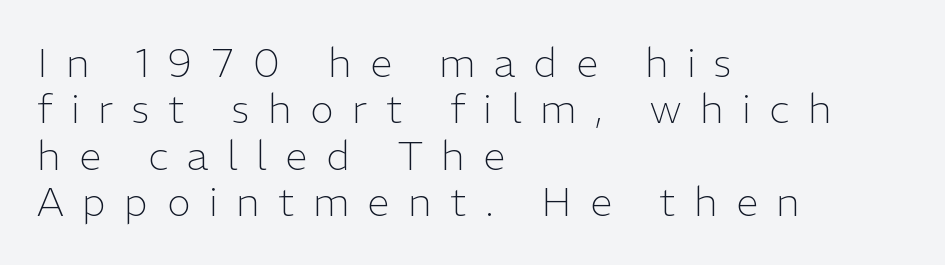
{"serif": "no", "italic": "no", "bold": "no", "weight": "light", "width": "normal", "stroke_contrast": "low", "x_height": "medium", "monospaced": "no", "underline": "no", "align": "left", "line_spacing_ratio": 1.16, "letter_spacing": "wide", "letter_spacing_em": 0.47, "glyph_px": 40}
